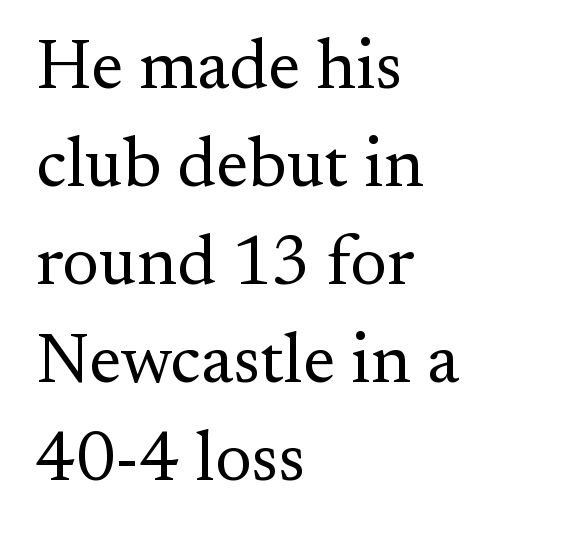
{"serif": "yes", "italic": "no", "bold": "no", "weight": "regular", "width": "normal", "stroke_contrast": "medium", "x_height": "small", "monospaced": "no", "underline": "no", "align": "left", "line_spacing": "normal", "line_spacing_ratio": 1.4, "letter_spacing": "normal", "letter_spacing_em": 0.0, "glyph_px": 70}
